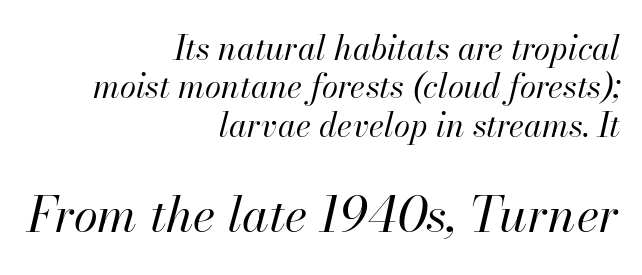
Just letters on the line, the space beneath them empty. In terms of posture, this sample is oblique. Notice how the passage keeps a crisp vertical edge on the right only. Between these two stacked blocks, the lower one wins on size. Here the designer chose a conventional face with non-uniform glyph widths. Stems and bowls with no extra thickness — not bold.
